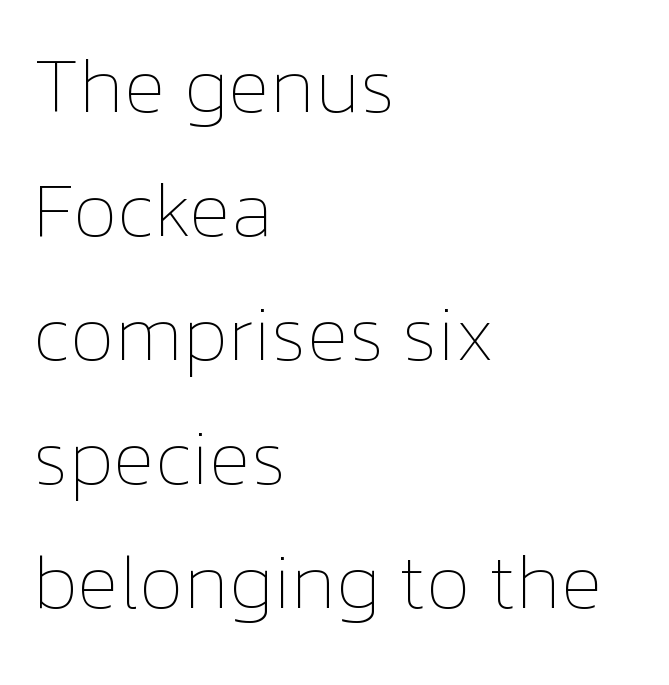
Q: Is the text bold? A: No.
Q: Is the text italic (slanted)? A: No, it is upright.
Q: Is the text underlined? A: No.
Q: How is the paragraph aligned? A: Left-aligned.
Q: Is the spacing between letters normal or unusually wide? A: Normal.
Q: Is the spacing between lines tight, normal or loose? A: Normal.
Q: Width (condensed, normal, or wide)? A: Normal.
Q: Stroke contrast? A: Low.
Q: x-height? A: Medium.
Q: Monospaced? A: No.
